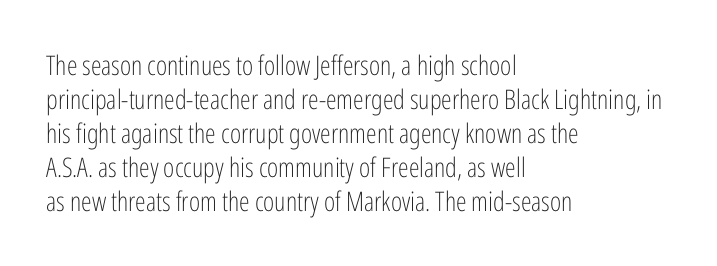
The image shows 27 px text type, upright; set left-aligned, normal line spacing (1.26x), normal letter spacing, not underlined.
